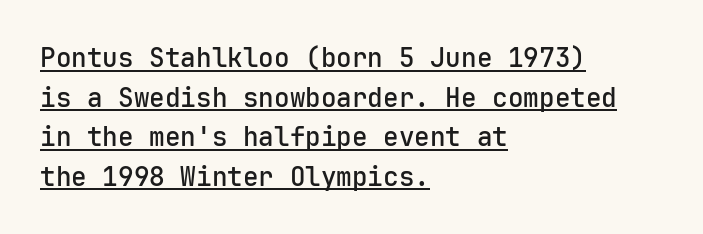
Q: Is the text bold? A: Semi-bold.
Q: Is the text italic (slanted)? A: No, it is upright.
Q: Is the text underlined? A: Yes.
Q: How is the paragraph aligned? A: Left-aligned.
Q: Is the spacing between letters normal or unusually wide? A: Normal.
Q: Is the spacing between lines tight, normal or loose? A: Normal.
